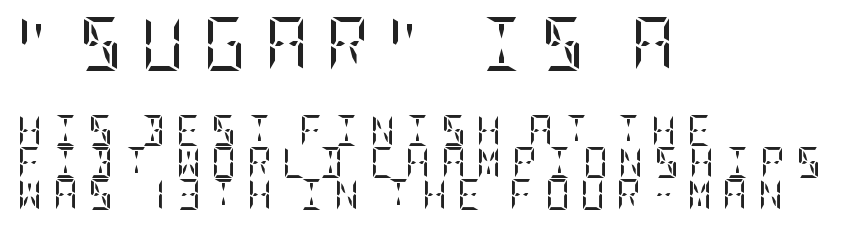
The image shows 54 px regular-weight, condensed serif type, upright; set left-aligned, tight line spacing (1.02x), unusually wide letter spacing (+0.33 em), not underlined; the first (top) block is 1.74x larger; low stroke contrast and a large x-height.
